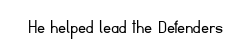
{"italic": "no", "bold": "no", "underline": "no", "letter_spacing": "normal", "letter_spacing_em": 0.0, "glyph_px": 20}
